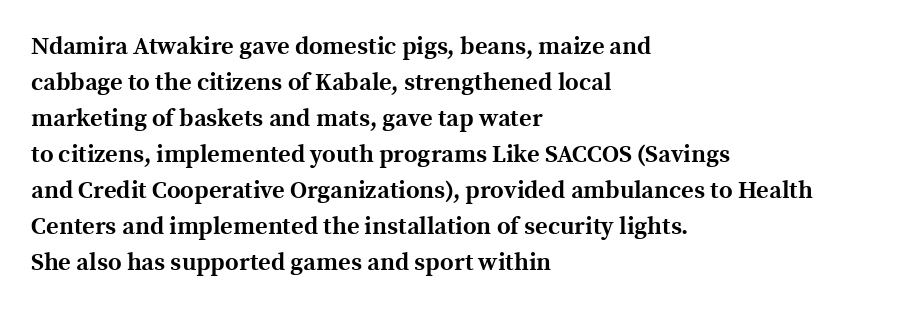
The image shows 24 px bold type, upright; set left-aligned, normal line spacing (1.5x), normal letter spacing, not underlined.
